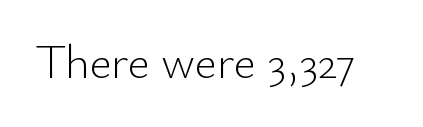
Q: Is the text bold? A: No.
Q: Is the text italic (slanted)? A: No, it is upright.
Q: Is the typeface a serif or a sans-serif typeface? A: Sans-serif.
Q: Is the text underlined? A: No.
Q: Is the spacing between letters normal or unusually wide? A: Normal.
Q: Width (condensed, normal, or wide)? A: Normal.
Q: Stroke contrast? A: Low.
Q: x-height? A: Small.
Q: Monospaced? A: No.
